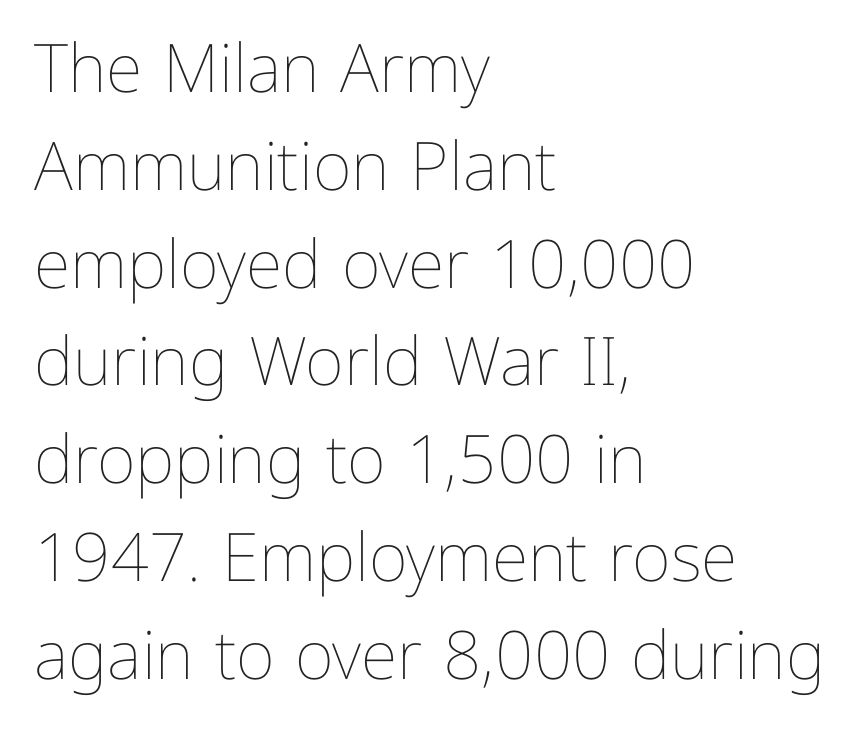
Q: Is the text bold? A: No.
Q: Is the text italic (slanted)? A: No, it is upright.
Q: Is the text underlined? A: No.
Q: How is the paragraph aligned? A: Left-aligned.
Q: Is the spacing between letters normal or unusually wide? A: Normal.
Q: Is the spacing between lines tight, normal or loose? A: Normal.
Q: Width (condensed, normal, or wide)? A: Normal.
Q: Stroke contrast? A: Low.
Q: x-height? A: Medium.
Q: Monospaced? A: No.
